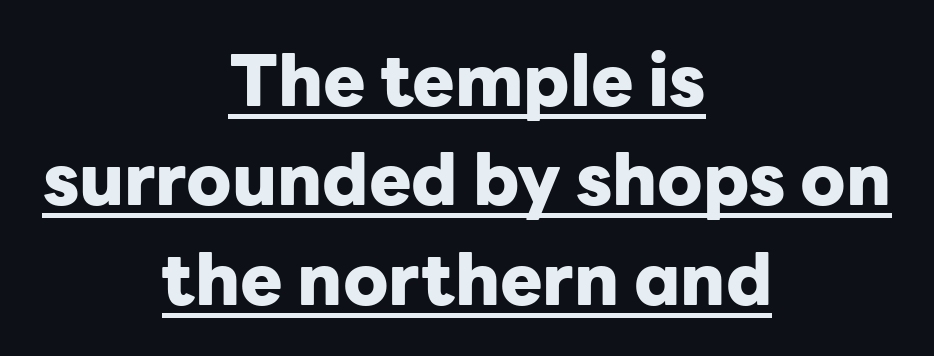
The gaps between neighbouring characters are ordinary and unremarkable. Students, observe the line beneath the letters — that is underlining. Posture: vertical. Each new line begins a customary step beneath the previous one. Unlike a traditional serif, this face leaves its strokes unadorned.
